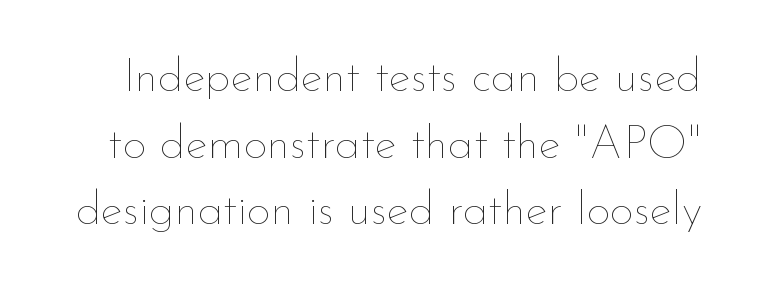
{"italic": "no", "bold": "no", "weight": "thin", "width": "normal", "stroke_contrast": "low", "x_height": "small", "monospaced": "no", "underline": "no", "line_spacing": "normal", "line_spacing_ratio": 1.42, "letter_spacing": "normal", "letter_spacing_em": 0.0, "glyph_px": 47}
